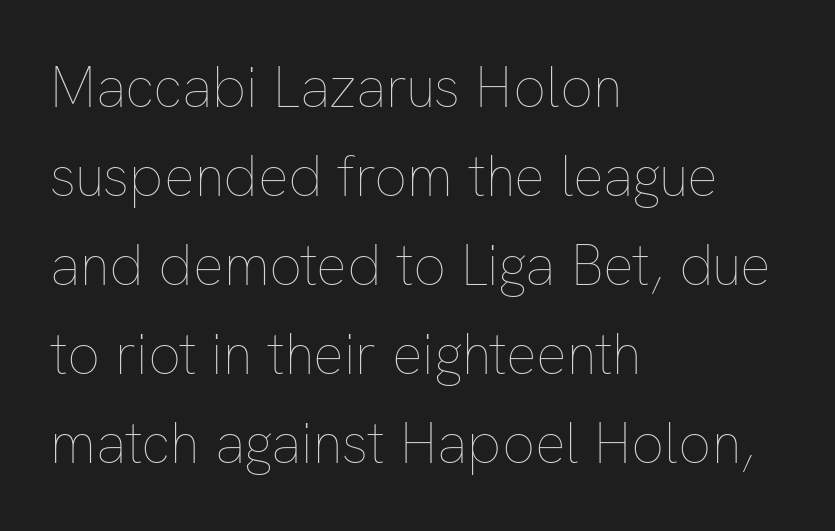
The image shows 57 px thin type, upright; set left-aligned, normal line spacing (1.56x), normal letter spacing, not underlined; low stroke contrast and a medium x-height.
